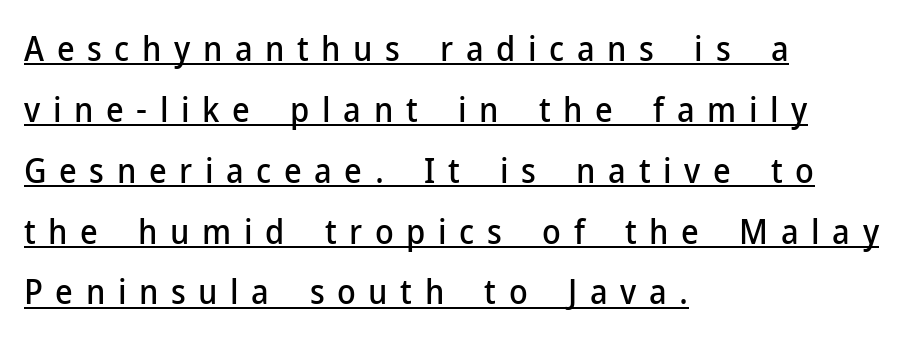
The image shows 34 px sans-serif type, upright; set left-aligned, line spacing 1.79x, unusually wide letter spacing (+0.37 em), underlined; low stroke contrast and a medium x-height.
